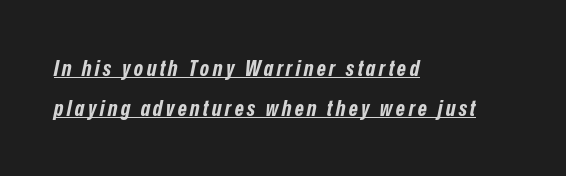
The image shows 22 px bold type, italic (leaning right); set left-aligned, line spacing 1.8x, underlined.
